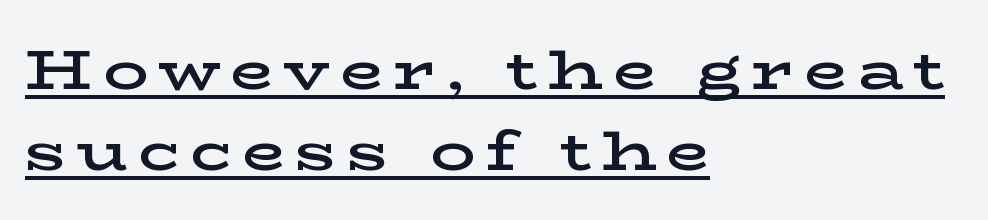
Slightly chunky letters — semibold, I'd say, not full bold. The letters advance in unequal steps, a hallmark of proportional type. The vertical gap from one line to the next is medium. Short and long lines alike share a common starting point at left. Somebody hit Ctrl+U on this one — the words are underlined.
